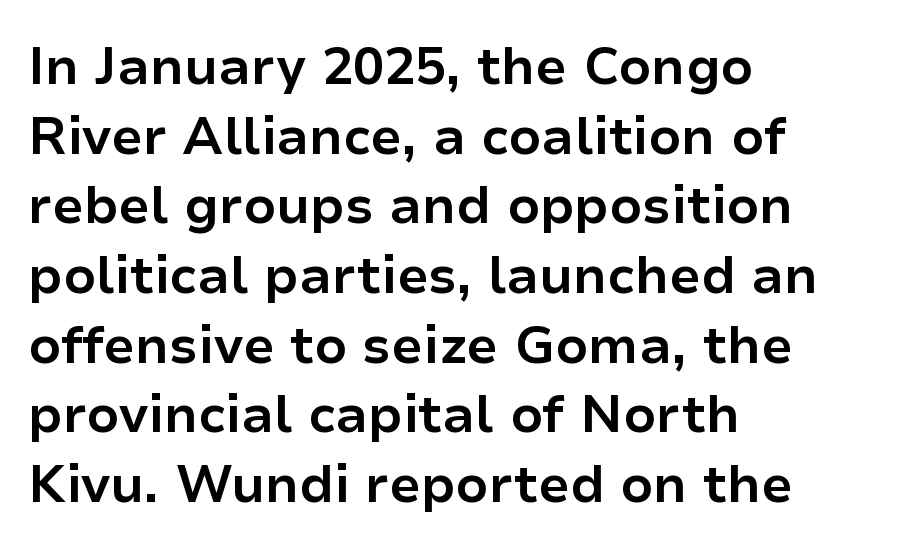
Q: Is the text bold? A: Yes.
Q: Is the text italic (slanted)? A: No, it is upright.
Q: Is the typeface a serif or a sans-serif typeface? A: Sans-serif.
Q: Is the text underlined? A: No.
Q: How is the paragraph aligned? A: Left-aligned.
Q: Is the spacing between letters normal or unusually wide? A: Normal.
Q: Is the spacing between lines tight, normal or loose? A: Normal.
Q: Width (condensed, normal, or wide)? A: Normal.
Q: Stroke contrast? A: Low.
Q: x-height? A: Medium.
Q: Monospaced? A: No.
